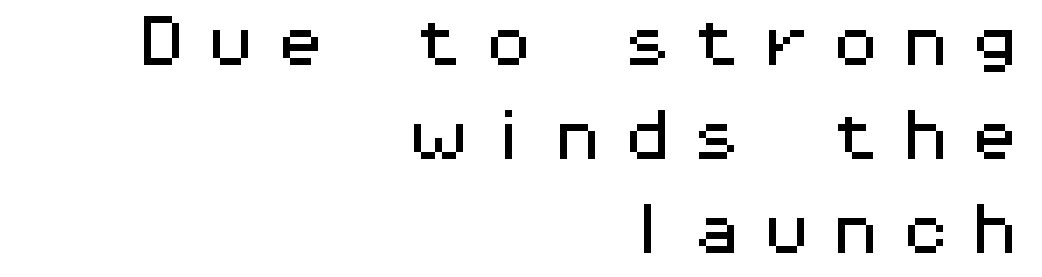
The image shows 56 px wide sans-serif type, upright, monospaced; set right-aligned, normal line spacing (1.68x), unusually wide letter spacing (+0.24 em), not underlined; medium stroke contrast and a medium x-height.
